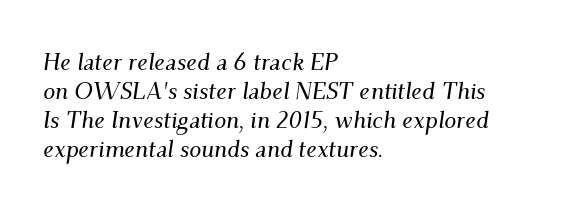
{"italic": "yes", "lean": "right", "slant_degrees": 9, "underline": "no", "align": "left", "line_spacing_ratio": 1.21, "letter_spacing": "normal", "letter_spacing_em": 0.0, "glyph_px": 24}
